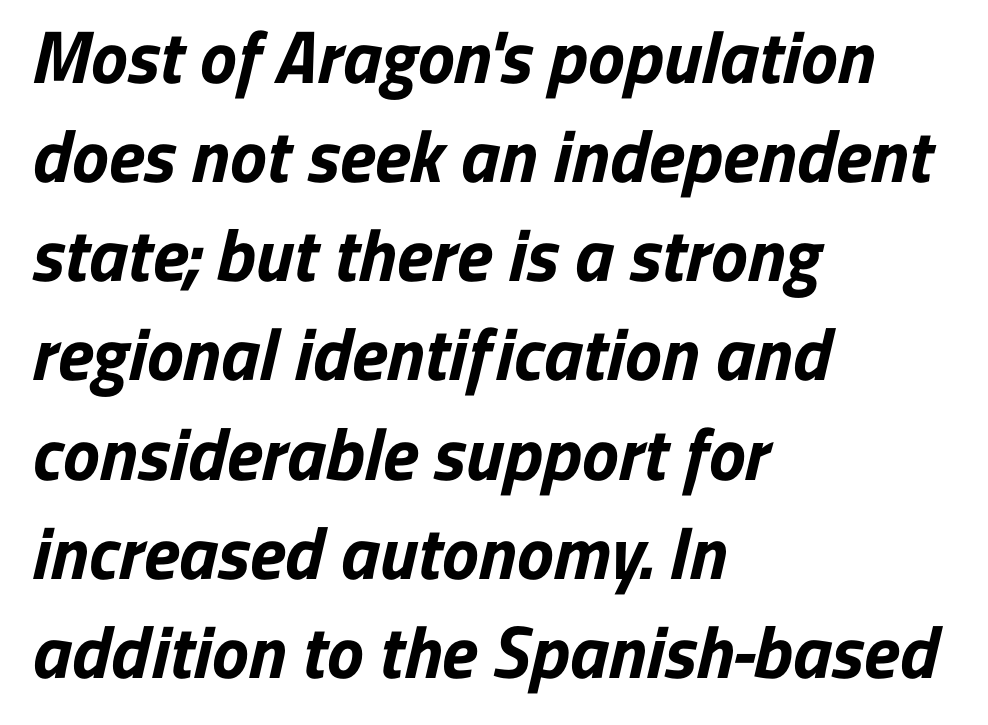
The image shows 74 px bold sans-serif type; set left-aligned, normal line spacing (1.34x), normal letter spacing, not underlined; low stroke contrast and a medium x-height.
